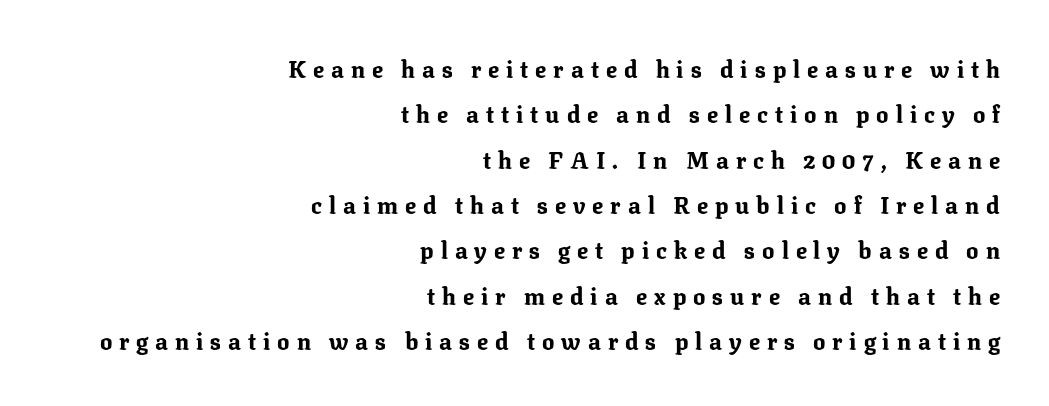
Q: Is the text bold? A: Yes.
Q: Is the text italic (slanted)? A: No, it is upright.
Q: Is the text underlined? A: No.
Q: How is the paragraph aligned? A: Right-aligned.
Q: Is the spacing between letters normal or unusually wide? A: Unusually wide.
Q: Is the spacing between lines tight, normal or loose? A: Loose.
